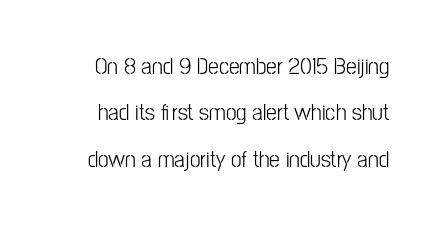
Q: Is the text bold? A: No.
Q: Is the text italic (slanted)? A: No, it is upright.
Q: Is the text underlined? A: No.
Q: Is the spacing between letters normal or unusually wide? A: Normal.
Q: Is the spacing between lines tight, normal or loose? A: Loose.
